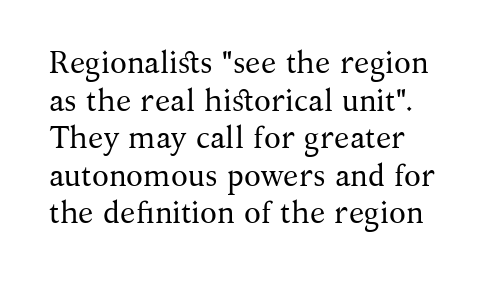
The image shows 31 px regular-weight serif type, upright; set left-aligned, line spacing 1.21x, normal letter spacing, not underlined; medium stroke contrast and a medium x-height.
